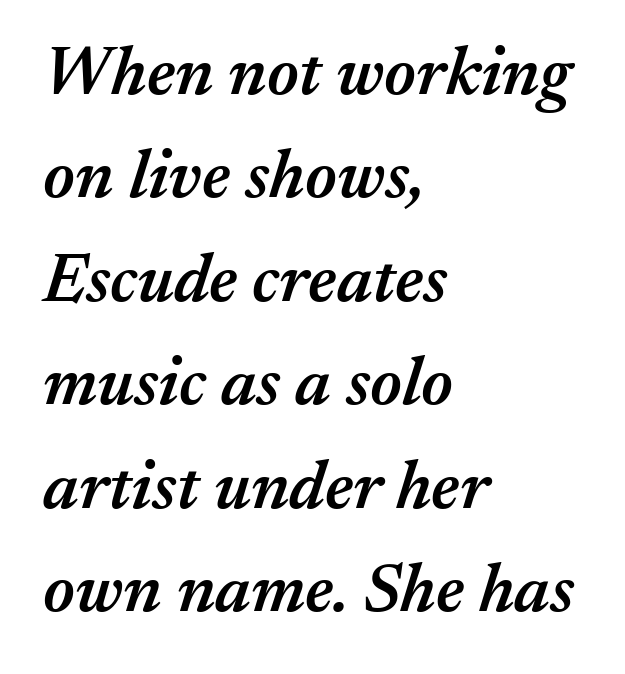
Left-aligned paragraph, ragged on the right. The space between consecutive lines is moderate. Emphasis by weight is partial: semibold. Quick note: italic. A typesetter would call this zero additional tracking.
